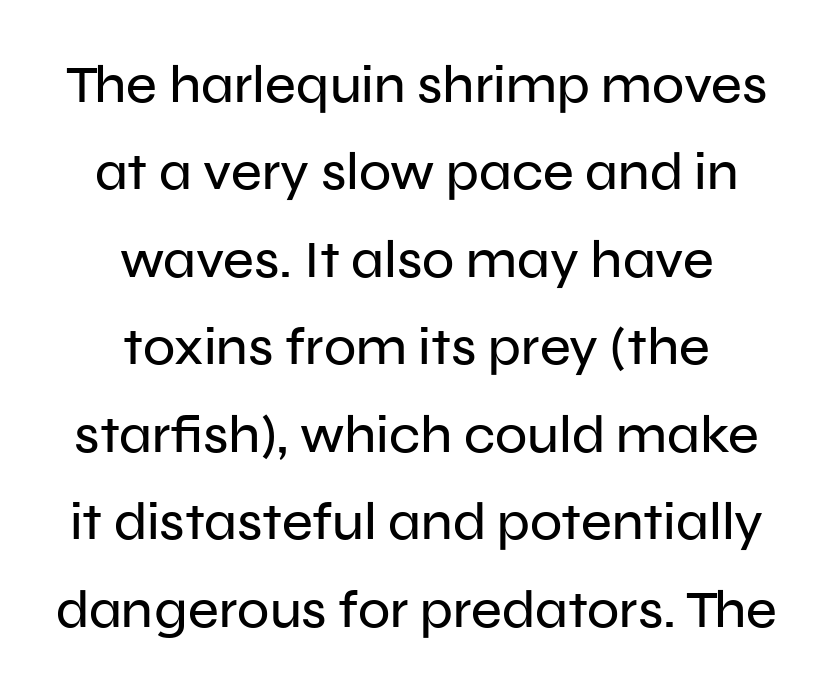
The image shows 53 px sans-serif type, upright; set centered, normal line spacing (1.65x), normal letter spacing, not underlined; low stroke contrast and a medium x-height.
